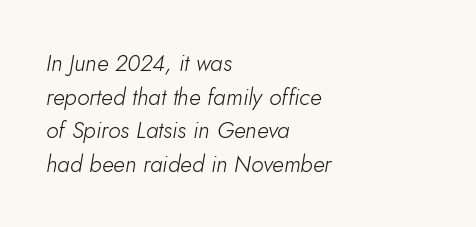
The image shows 23 px text type, italic (leaning right); set left-aligned, normal line spacing (1.46x), normal letter spacing, not underlined.
